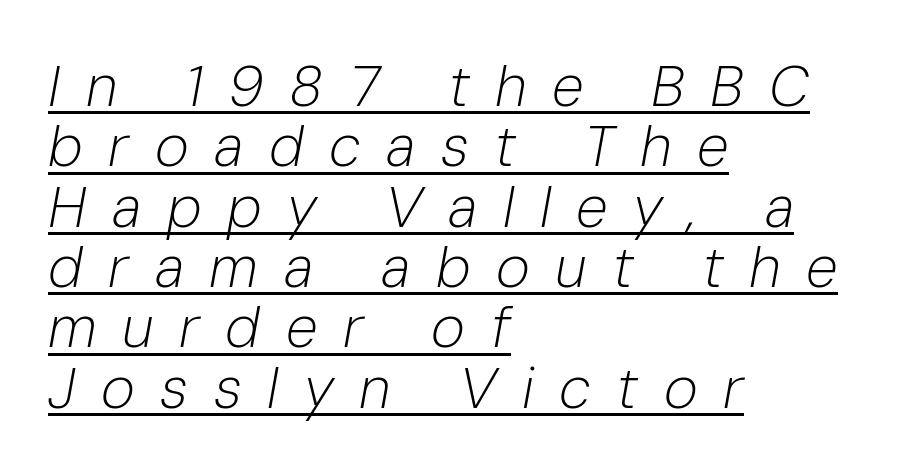
The image shows 58 px light type, italic (leaning right); set left-aligned, tight line spacing (1.04x), unusually wide letter spacing (+0.44 em), underlined; low stroke contrast and a medium x-height.
